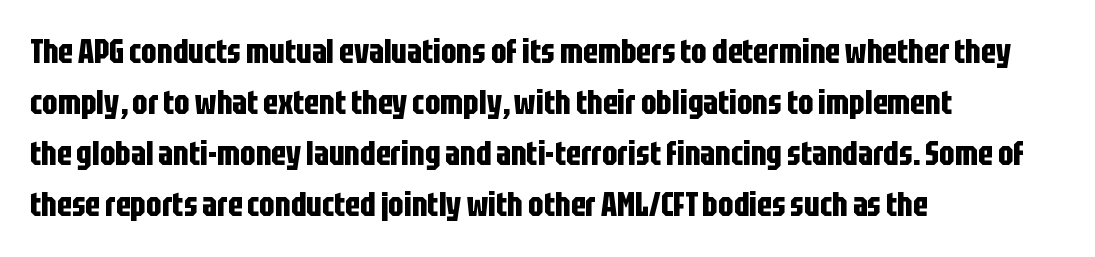
{"serif": "no", "italic": "no", "bold": "yes", "weight": "bold", "width": "condensed", "stroke_contrast": "low", "x_height": "large", "monospaced": "no", "underline": "no", "align": "left", "line_spacing": "normal", "line_spacing_ratio": 1.55, "letter_spacing": "normal", "letter_spacing_em": 0.0, "glyph_px": 33}
